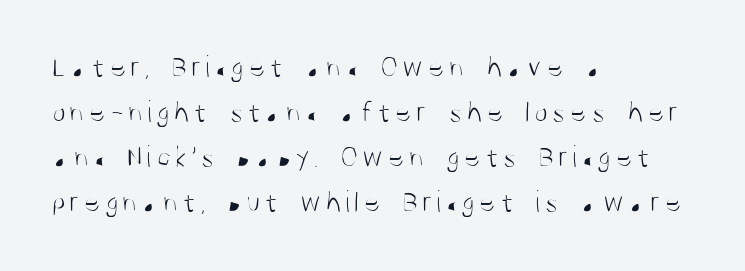
Q: Is the text bold? A: No.
Q: Is the text italic (slanted)? A: No, it is upright.
Q: Is the typeface a serif or a sans-serif typeface? A: Sans-serif.
Q: Is the text underlined? A: No.
Q: How is the paragraph aligned? A: Left-aligned.
Q: Is the spacing between lines tight, normal or loose? A: Normal.
Q: Width (condensed, normal, or wide)? A: Condensed.
Q: Stroke contrast? A: Medium.
Q: x-height? A: Large.
Q: Monospaced? A: No.
